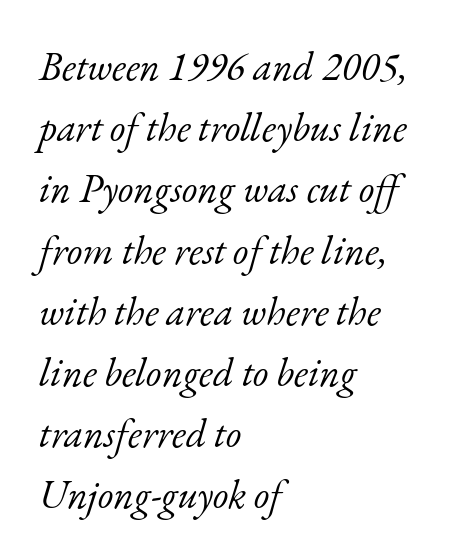
{"serif": "yes", "italic": "yes", "lean": "right", "slant_degrees": 17, "bold": "no", "weight": "light", "width": "normal", "stroke_contrast": "low", "x_height": "small", "monospaced": "no", "underline": "no", "align": "left", "line_spacing": "normal", "line_spacing_ratio": 1.53, "letter_spacing": "normal", "letter_spacing_em": 0.0, "glyph_px": 40}
